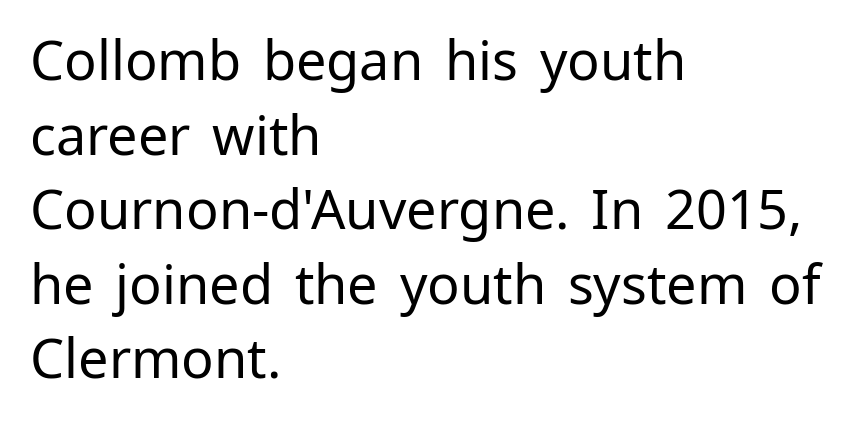
{"serif": "no", "italic": "no", "bold": "no", "weight": "regular", "width": "normal", "stroke_contrast": "low", "x_height": "medium", "monospaced": "no", "underline": "no", "align": "left", "line_spacing": "normal", "line_spacing_ratio": 1.38, "letter_spacing": "normal", "letter_spacing_em": 0.0, "glyph_px": 54}
